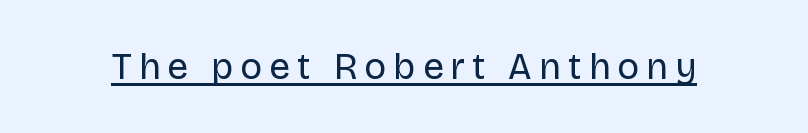
{"serif": "no", "italic": "no", "bold": "no", "weight": "regular", "width": "normal", "stroke_contrast": "low", "x_height": "large", "monospaced": "no", "underline": "yes", "glyph_px": 37}
